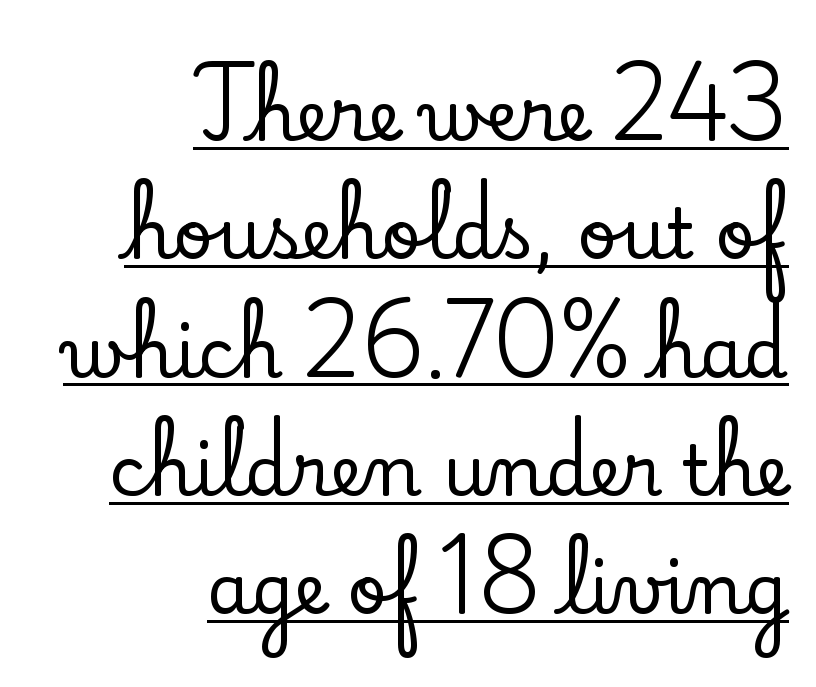
The image shows 70 px serif type, upright; set right-aligned, normal line spacing (1.69x), normal letter spacing, underlined; low stroke contrast and a small x-height.
